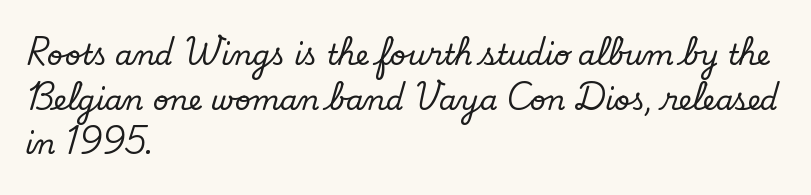
The passage is arranged the way most books set body copy — flush left. Do the characters align in a grid? No, the font is proportional. Lines of text with bare space underneath. One glance says typical: line gaps are just what's usual.
